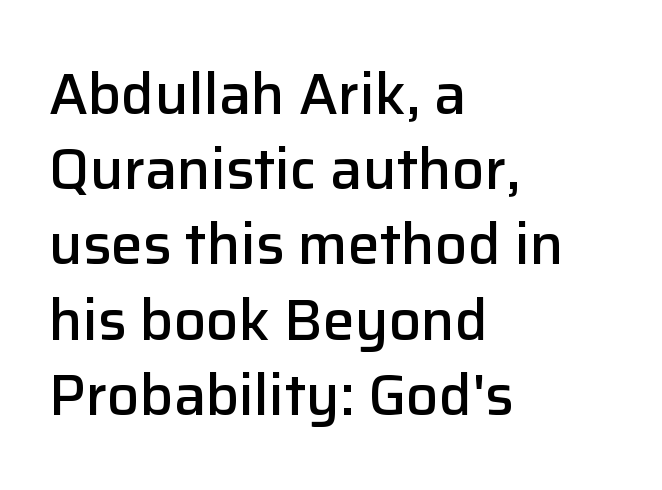
Grotesque or geometric, the face here clearly has no serifs. Each word holds together tightly as a unit, with standard inter-letter gaps. Do the characters align in a grid? No, the font is proportional. What weight is shown? A semibold, between regular and bold. Check the space under the baseline: it is left empty.
